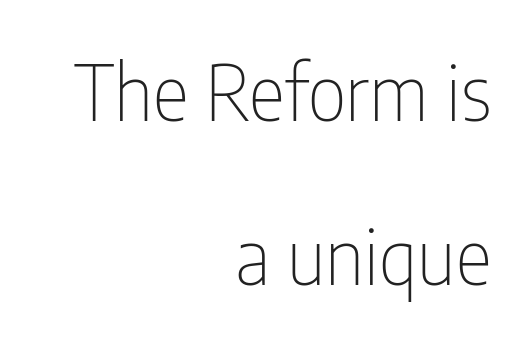
Proportional: the letters do not fall into vertical columns. Check under the words: just untouched page. These lines keep a tight, regular rhythm from letter to letter. The passage shown is typeset with a sans-serif family.
